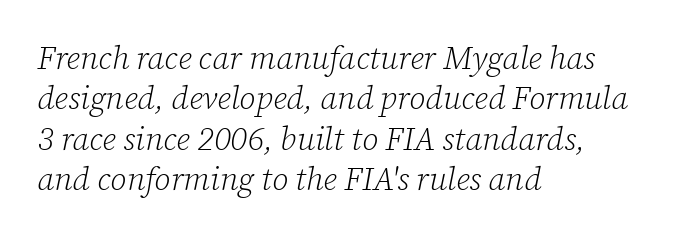
The image shows 32 px light serif type, italic (leaning right); set left-aligned, normal line spacing (1.26x), normal letter spacing, not underlined; low stroke contrast and a medium x-height.
